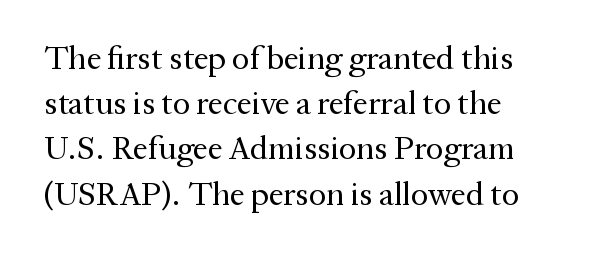
The image shows 33 px regular-weight serif type, upright; set left-aligned, normal line spacing (1.37x), normal letter spacing, not underlined; medium stroke contrast and a medium x-height.
